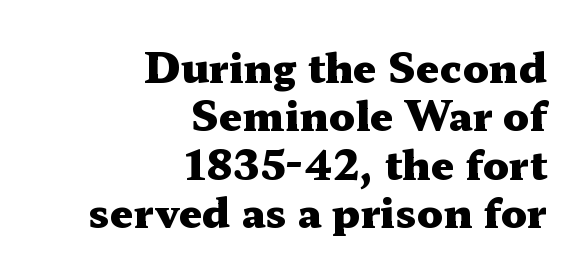
Varying glyph widths throughout — classic text-font behaviour. Default kerning and tracking; the words read as compact shapes. A serif font was chosen for this passage. Rule under the text: the space is simply empty. Italic: no, the glyphs are upright roman. Caption: multi-line text, flush right, ragged left.
